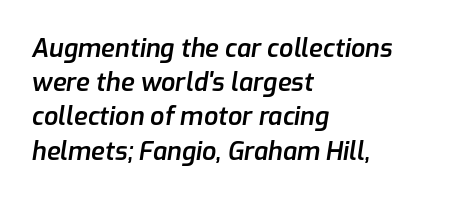
Q: Is the text bold? A: Semi-bold.
Q: Is the text italic (slanted)? A: Yes, it leans right by about 9 degrees.
Q: Is the text underlined? A: No.
Q: How is the paragraph aligned? A: Left-aligned.
Q: Is the spacing between letters normal or unusually wide? A: Normal.
Q: Is the spacing between lines tight, normal or loose? A: Normal.
